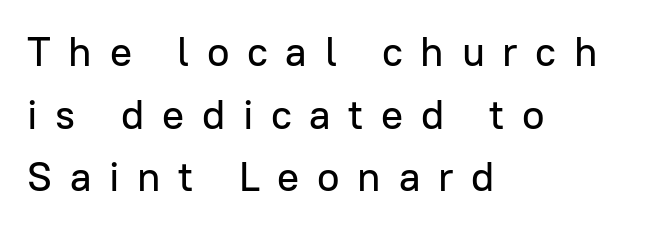
{"serif": "no", "italic": "no", "width": "normal", "stroke_contrast": "low", "x_height": "medium", "monospaced": "no", "underline": "no", "align": "left", "line_spacing": "normal", "line_spacing_ratio": 1.53, "letter_spacing": "wide", "letter_spacing_em": 0.43, "glyph_px": 41}
